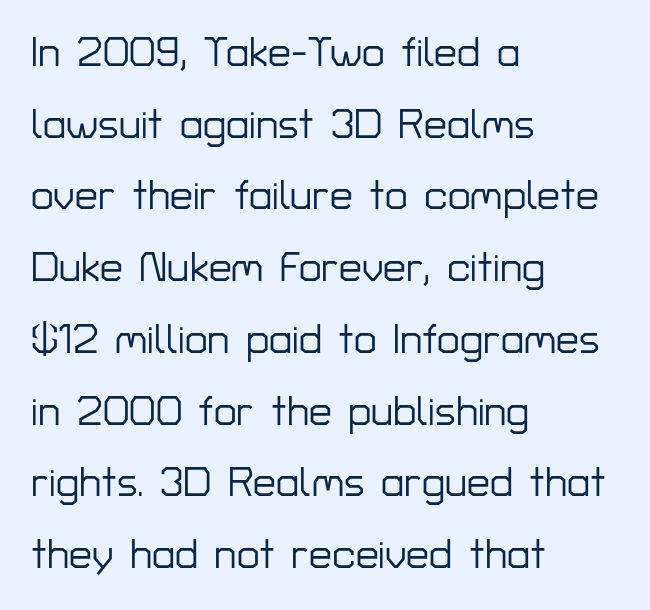
{"serif": "no", "italic": "no", "width": "normal", "stroke_contrast": "low", "x_height": "medium", "monospaced": "no", "underline": "no", "align": "left", "line_spacing_ratio": 1.75, "letter_spacing": "normal", "letter_spacing_em": 0.0, "glyph_px": 41}
